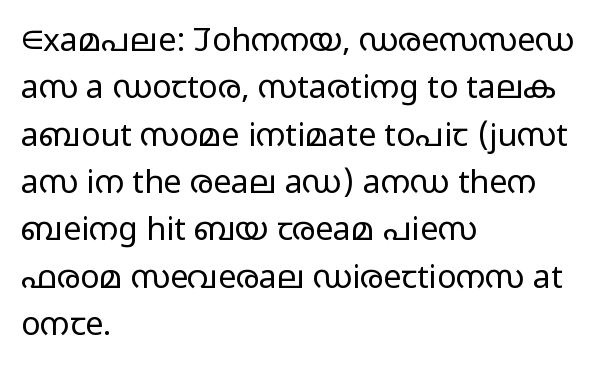
Compared with typical paragraphs, the rows here are spaced about the same. This reads as an unemphasized weight, regular at the heaviest. Bare-footed words on every line. Posture: upright roman. Visually the block forms a straight wall on the left and a jagged coastline on the right.
